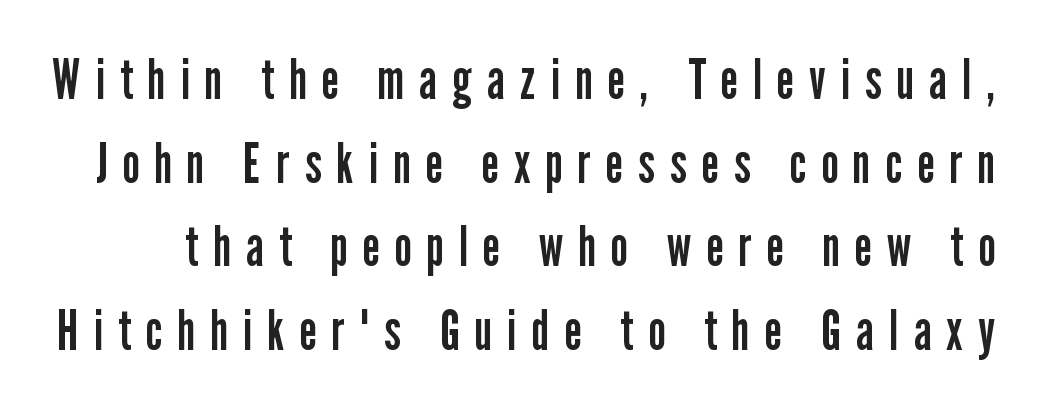
{"serif": "no", "italic": "no", "bold": "no", "weight": "regular", "width": "condensed", "stroke_contrast": "low", "x_height": "medium", "monospaced": "no", "underline": "no", "line_spacing": "normal", "line_spacing_ratio": 1.52, "letter_spacing": "wide", "letter_spacing_em": 0.28, "glyph_px": 55}
